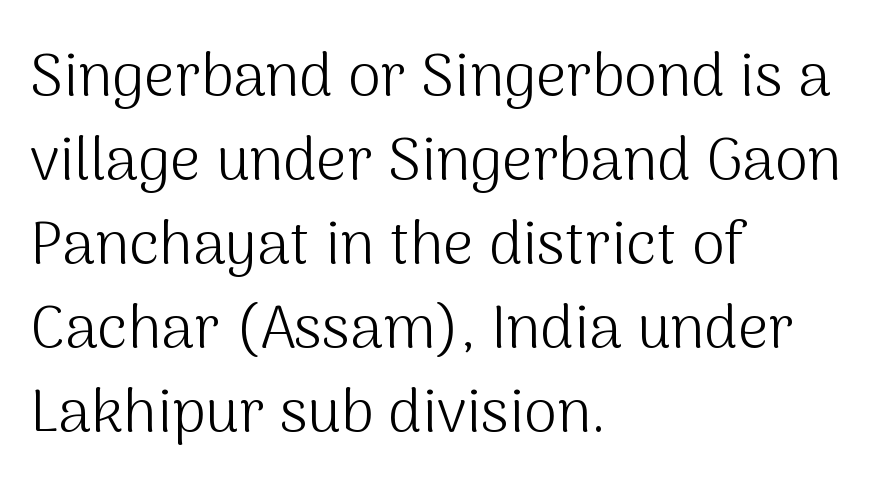
Q: Is the text bold? A: No.
Q: Is the text italic (slanted)? A: No, it is upright.
Q: Is the typeface a serif or a sans-serif typeface? A: Sans-serif.
Q: Is the text underlined? A: No.
Q: How is the paragraph aligned? A: Left-aligned.
Q: Is the spacing between letters normal or unusually wide? A: Normal.
Q: Is the spacing between lines tight, normal or loose? A: Normal.
Q: Width (condensed, normal, or wide)? A: Normal.
Q: Stroke contrast? A: Medium.
Q: x-height? A: Medium.
Q: Monospaced? A: No.
